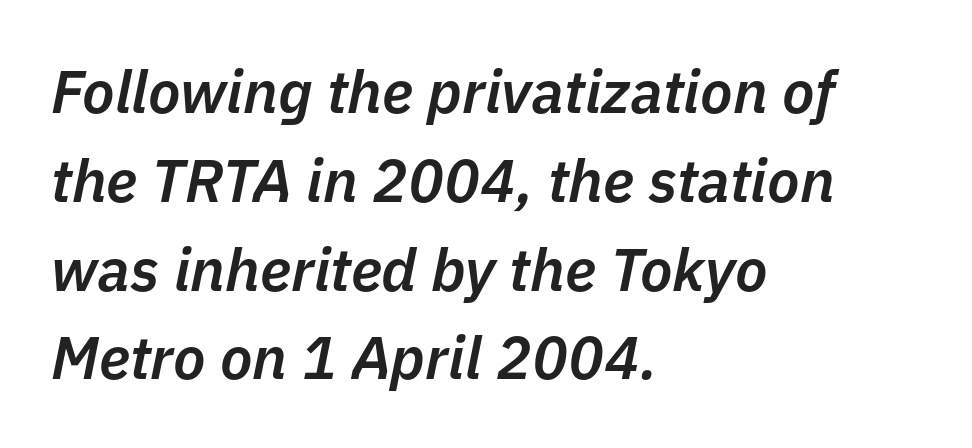
Q: Is the text bold? A: Semi-bold.
Q: Is the text italic (slanted)? A: Yes, it leans right by about 11 degrees.
Q: Is the text underlined? A: No.
Q: How is the paragraph aligned? A: Left-aligned.
Q: Is the spacing between letters normal or unusually wide? A: Normal.
Q: Is the spacing between lines tight, normal or loose? A: Normal.
Q: Width (condensed, normal, or wide)? A: Normal.
Q: Stroke contrast? A: Low.
Q: x-height? A: Medium.
Q: Monospaced? A: No.
